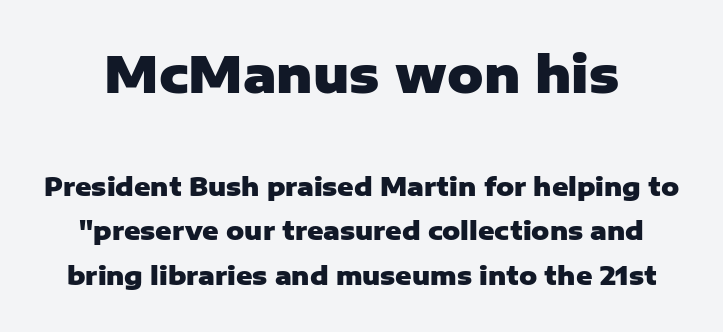
The image shows 50 px heavy sans-serif type, upright; set line spacing 1.78x, normal letter spacing, not underlined; the first (top) block is 2.0x larger; low stroke contrast and a medium x-height.
